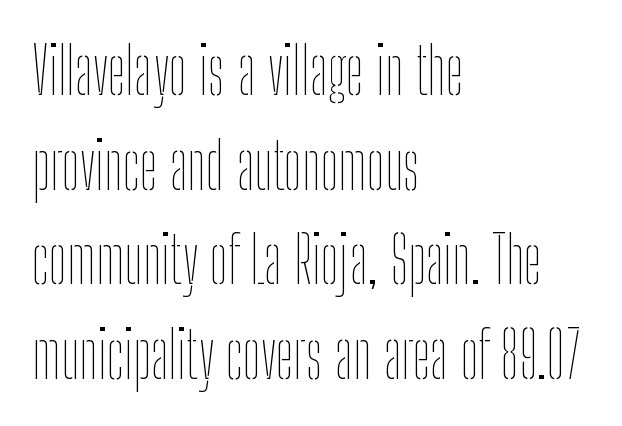
The image shows 64 px thin, condensed type, upright; set left-aligned, normal line spacing (1.48x), normal letter spacing, not underlined; low stroke contrast and a medium x-height.
